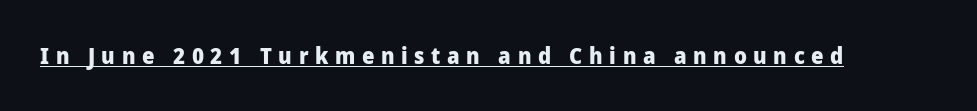
Q: Is the text bold? A: Yes.
Q: Is the text italic (slanted)? A: No, it is upright.
Q: Is the text underlined? A: Yes.
Q: Is the spacing between letters normal or unusually wide? A: Unusually wide.
